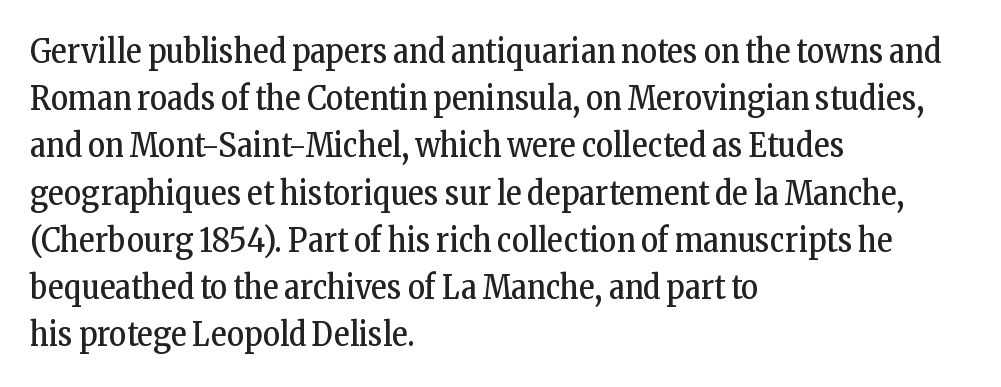
Posture: upright roman. Plain, unruled lines of type. Words appear dense and cohesive because spacing is normal. Character widths vary here, with narrow letters taking less room than wide ones.
